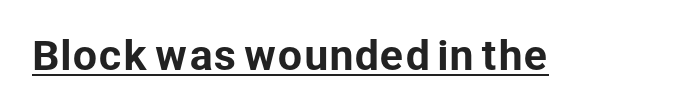
{"serif": "no", "italic": "no", "width": "normal", "stroke_contrast": "low", "x_height": "medium", "monospaced": "no", "underline": "yes", "letter_spacing": "normal", "letter_spacing_em": 0.0, "glyph_px": 39}
